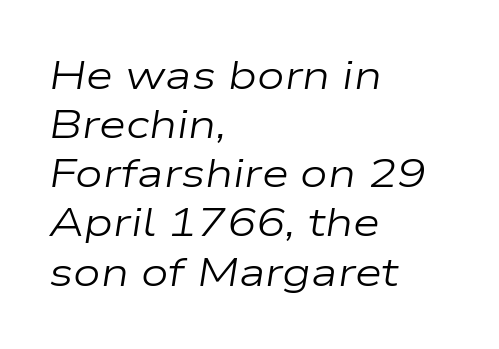
Q: Is the text bold? A: No.
Q: Is the text italic (slanted)? A: Yes, it leans right by about 9 degrees.
Q: Is the text underlined? A: No.
Q: How is the paragraph aligned? A: Left-aligned.
Q: Is the spacing between letters normal or unusually wide? A: Normal.
Q: Is the spacing between lines tight, normal or loose? A: Normal.
Q: Width (condensed, normal, or wide)? A: Wide.
Q: Stroke contrast? A: Low.
Q: x-height? A: Medium.
Q: Monospaced? A: No.
